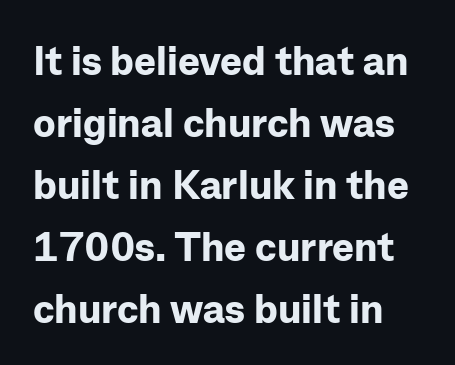
{"serif": "no", "italic": "no", "bold": "yes", "weight": "bold", "width": "normal", "stroke_contrast": "low", "x_height": "medium", "monospaced": "no", "underline": "no", "line_spacing": "normal", "line_spacing_ratio": 1.51, "letter_spacing": "normal", "letter_spacing_em": 0.0, "glyph_px": 41}
